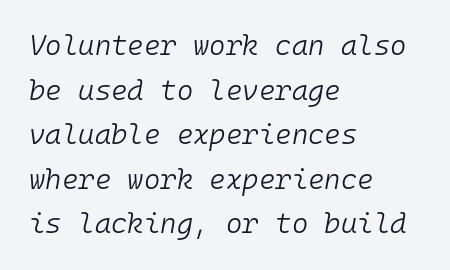
The image shows 28 px light type, italic (leaning right), monospaced; set left-aligned, normal line spacing (1.59x), normal letter spacing, not underlined; low stroke contrast and a medium x-height.
